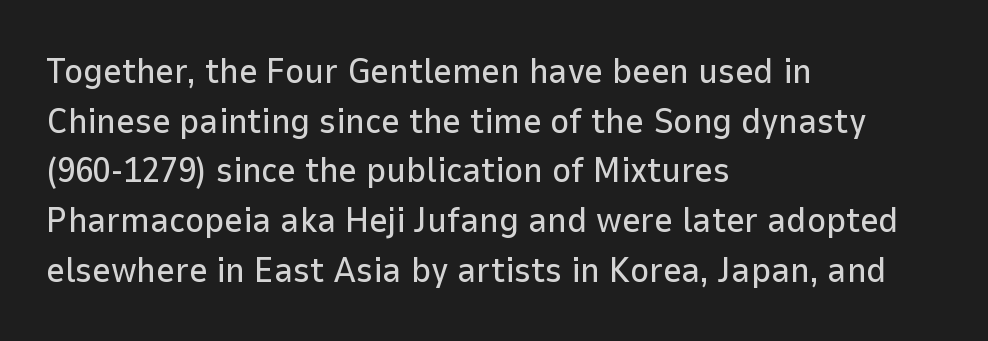
Q: Is the text italic (slanted)? A: No, it is upright.
Q: Is the typeface a serif or a sans-serif typeface? A: Sans-serif.
Q: Is the text underlined? A: No.
Q: How is the paragraph aligned? A: Left-aligned.
Q: Is the spacing between letters normal or unusually wide? A: Normal.
Q: Is the spacing between lines tight, normal or loose? A: Normal.
Q: Width (condensed, normal, or wide)? A: Normal.
Q: Stroke contrast? A: Low.
Q: x-height? A: Medium.
Q: Monospaced? A: No.
